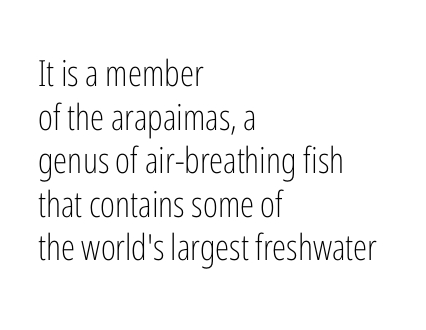
{"serif": "no", "italic": "no", "bold": "no", "weight": "light", "width": "condensed", "stroke_contrast": "low", "x_height": "medium", "monospaced": "no", "underline": "no", "align": "left", "line_spacing_ratio": 1.21, "letter_spacing": "normal", "letter_spacing_em": 0.0, "glyph_px": 36}
